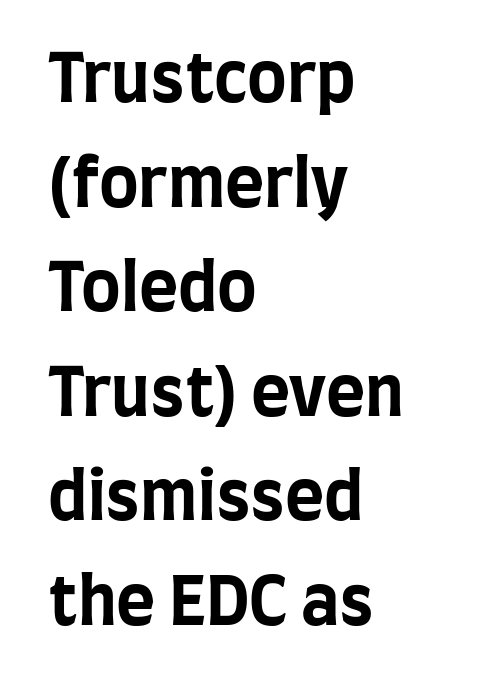
How are the letters spaced? Ordinarily, with no added tracking. This block has exactly the height ordinary leading produces. Students, this is bold: see how much ink each stroke carries. The rag falls on the right side of this text block.
